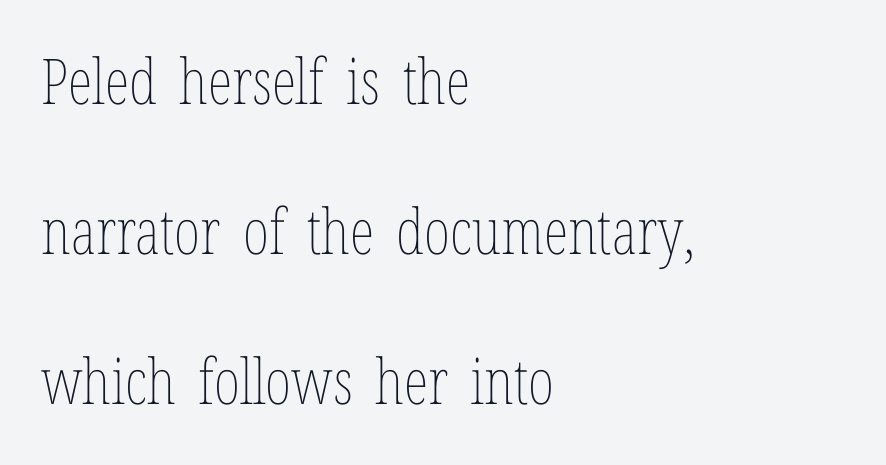
The image shows 63 px thin, condensed type, upright; set left-aligned, loose line spacing (2.38x), normal letter spacing, not underlined; low stroke contrast and a medium x-height.
